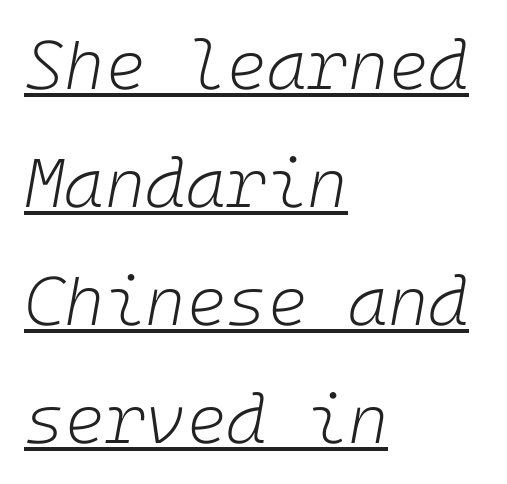
The image shows 69 px light type, italic (leaning right); set left-aligned, line spacing 1.71x, normal letter spacing, underlined; low stroke contrast and a medium x-height.
